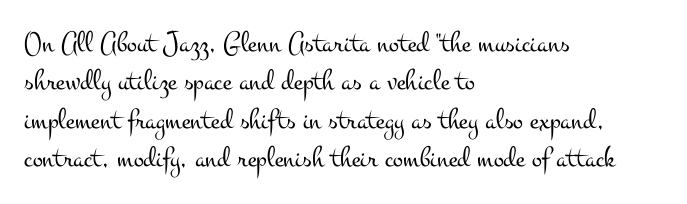
Q: Is the text bold? A: No.
Q: Is the text italic (slanted)? A: Yes.
Q: Is the typeface a serif or a sans-serif typeface? A: Serif.
Q: Is the text underlined? A: No.
Q: How is the paragraph aligned? A: Left-aligned.
Q: Is the spacing between letters normal or unusually wide? A: Normal.
Q: Is the spacing between lines tight, normal or loose? A: Normal.
Q: Width (condensed, normal, or wide)? A: Wide.
Q: Stroke contrast? A: Medium.
Q: x-height? A: Small.
Q: Monospaced? A: No.
